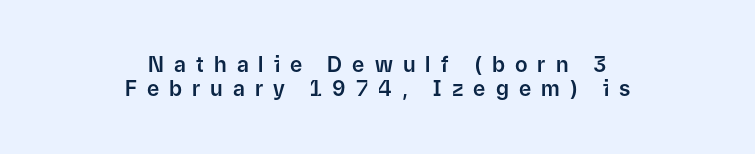
These lines have a slow, spaced-out rhythm from letter to letter. Characters remain perfectly vertical along every line. Compared with a flush-left layout, this one balances lines on the center instead. Decoration check: the copy has no underline.
